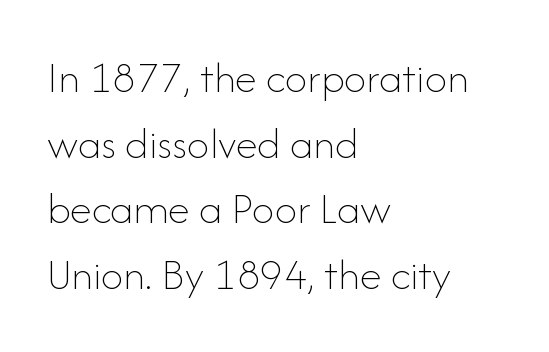
The image shows 45 px thin type, upright; set left-aligned, normal line spacing (1.46x), normal letter spacing, not underlined; low stroke contrast and a small x-height.
